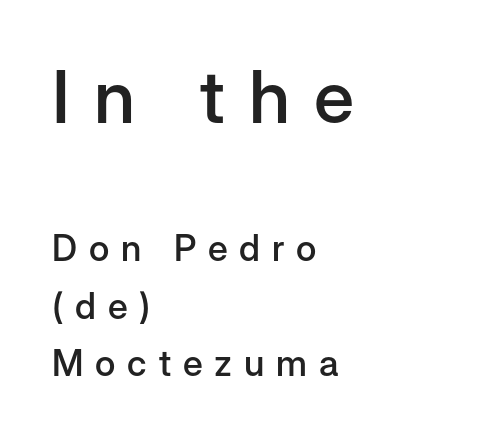
Q: Is the text bold? A: Semi-bold.
Q: Is the text italic (slanted)? A: No, it is upright.
Q: Is the typeface a serif or a sans-serif typeface? A: Sans-serif.
Q: Is the text underlined? A: No.
Q: How is the paragraph aligned? A: Left-aligned.
Q: Is the spacing between letters normal or unusually wide? A: Unusually wide.
Q: Is the spacing between lines tight, normal or loose? A: Normal.
Q: Which block of text is set in a larger size, the first (top) or the second (bottom)? A: The first (top) one.
Q: Width (condensed, normal, or wide)? A: Normal.
Q: Stroke contrast? A: Low.
Q: x-height? A: Medium.
Q: Monospaced? A: No.
